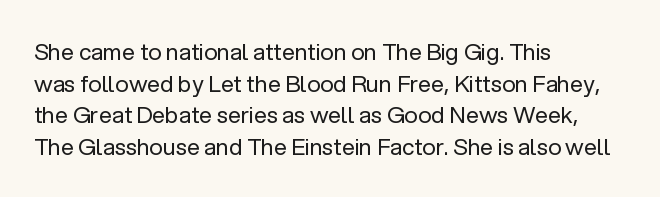
Q: Is the text bold? A: No.
Q: Is the text italic (slanted)? A: No, it is upright.
Q: Is the text underlined? A: No.
Q: How is the paragraph aligned? A: Left-aligned.
Q: Is the spacing between letters normal or unusually wide? A: Normal.
Q: Is the spacing between lines tight, normal or loose? A: Normal.
